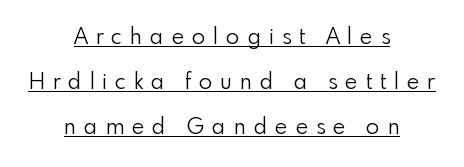
{"italic": "no", "bold": "no", "underline": "yes", "align": "center", "line_spacing": "loose", "line_spacing_ratio": 2.05, "letter_spacing": "wide", "letter_spacing_em": 0.35, "glyph_px": 22}
